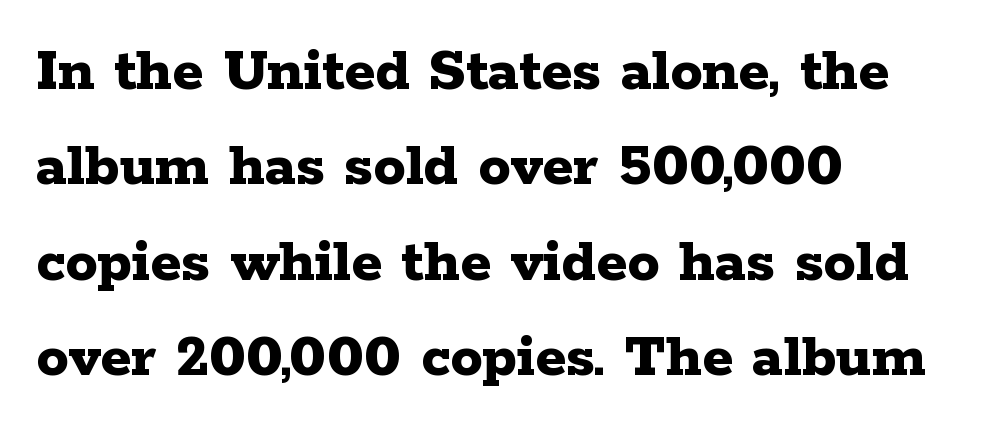
Q: Is the text bold? A: Yes.
Q: Is the text italic (slanted)? A: No, it is upright.
Q: Is the typeface a serif or a sans-serif typeface? A: Serif.
Q: Is the text underlined? A: No.
Q: How is the paragraph aligned? A: Left-aligned.
Q: Is the spacing between letters normal or unusually wide? A: Normal.
Q: Is the spacing between lines tight, normal or loose? A: Normal.
Q: Width (condensed, normal, or wide)? A: Wide.
Q: Stroke contrast? A: Low.
Q: x-height? A: Medium.
Q: Monospaced? A: No.
